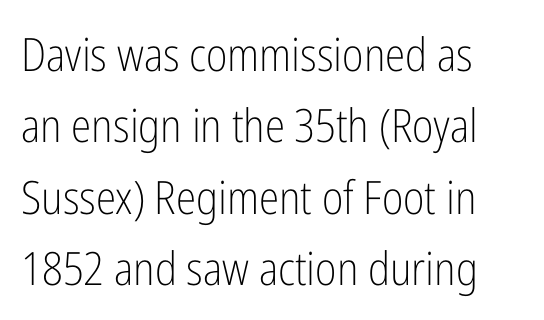
Q: Is the text bold? A: No.
Q: Is the text italic (slanted)? A: No, it is upright.
Q: Is the typeface a serif or a sans-serif typeface? A: Sans-serif.
Q: Is the text underlined? A: No.
Q: How is the paragraph aligned? A: Left-aligned.
Q: Is the spacing between letters normal or unusually wide? A: Normal.
Q: Is the spacing between lines tight, normal or loose? A: Normal.
Q: Width (condensed, normal, or wide)? A: Condensed.
Q: Stroke contrast? A: Low.
Q: x-height? A: Medium.
Q: Monospaced? A: No.
